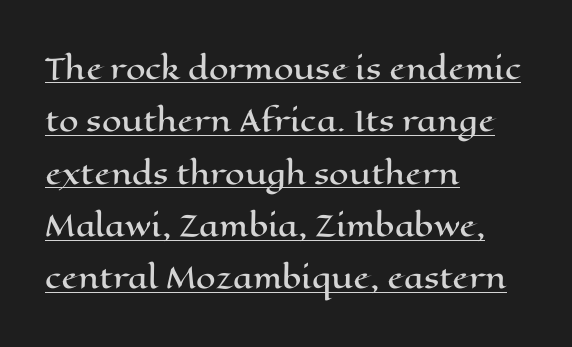
Varying glyph widths throughout — classic text-font behaviour. Every word sits above its own underline. The specimen reads as upright at a glance. Teacher's note: observe the even left margin — that is flush-left alignment. The rendering keeps characters at their native spacing.
